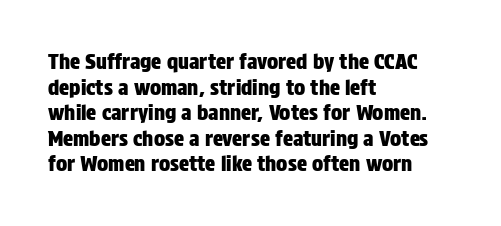
Q: Is the text italic (slanted)? A: No, it is upright.
Q: Is the text underlined? A: No.
Q: How is the paragraph aligned? A: Left-aligned.
Q: Is the spacing between letters normal or unusually wide? A: Normal.
